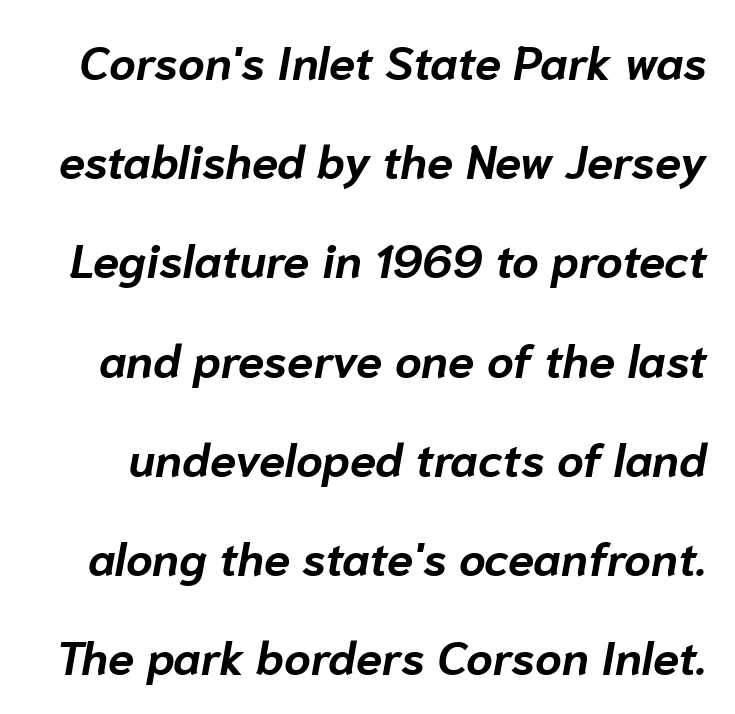
The passage shown is emphatically bold. Plain, unruled lines of type. The face used here has a pronounced slope to its letters. Students, observe: this is what heavily led, spacious text looks like.
